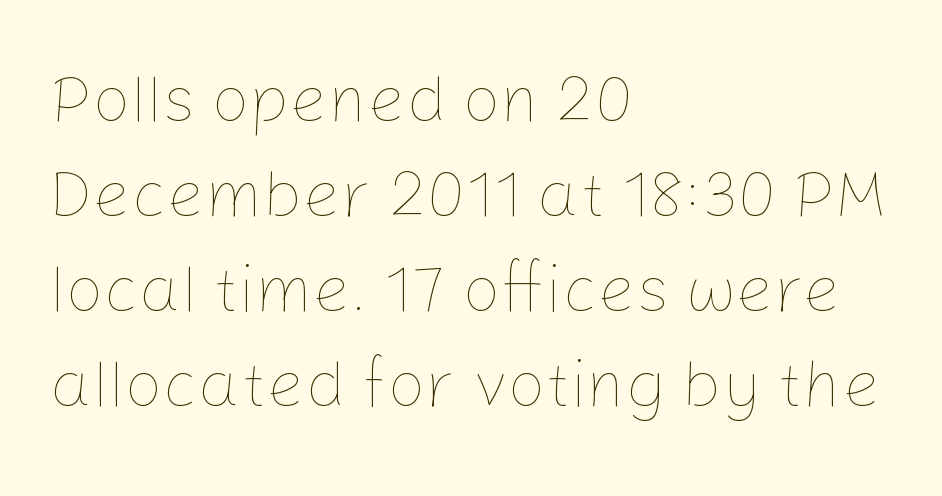
The image shows 67 px thin type, upright; set left-aligned, normal line spacing (1.42x), normal letter spacing, not underlined; low stroke contrast and a medium x-height.
